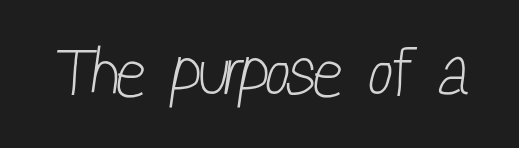
Q: Is the text bold? A: No.
Q: Is the typeface a serif or a sans-serif typeface? A: Sans-serif.
Q: Is the text underlined? A: No.
Q: Is the spacing between letters normal or unusually wide? A: Normal.
Q: Width (condensed, normal, or wide)? A: Condensed.
Q: Stroke contrast? A: Low.
Q: x-height? A: Medium.
Q: Monospaced? A: No.
